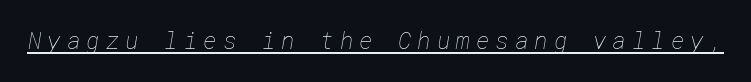
{"bold": "no", "underline": "yes", "letter_spacing": "wide", "letter_spacing_em": 0.26, "glyph_px": 23}
